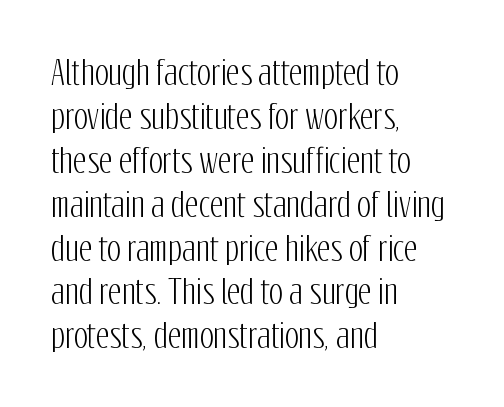
The block of text has a typical density, with ordinary space between rows. The lines in this sample share a left origin and differ only in where they stop. The words here are not underlined. The font family rendered here belongs to the sans-serif group.
